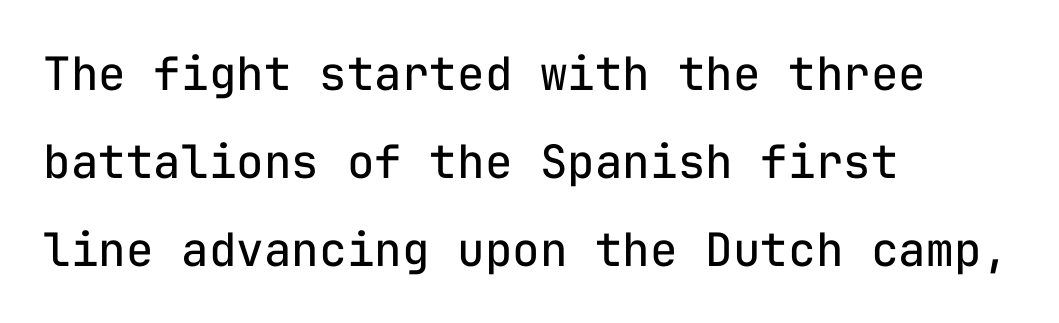
The image shows 46 px regular-weight sans-serif type, upright, monospaced; set left-aligned, loose line spacing (1.91x), normal letter spacing, not underlined; low stroke contrast and a medium x-height.
